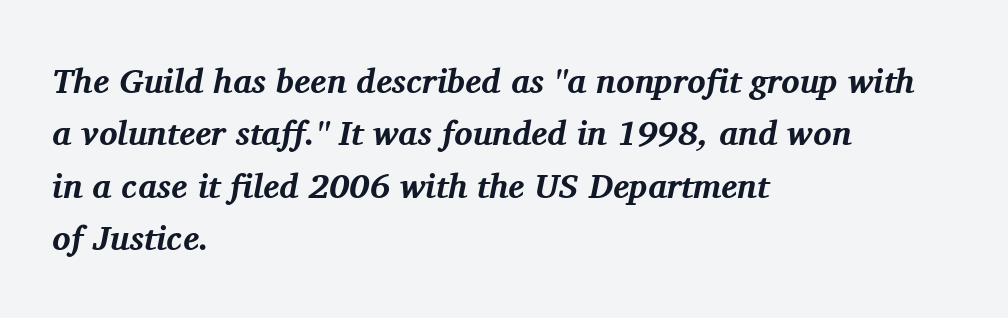
Q: Is the text bold? A: Yes.
Q: Is the text italic (slanted)? A: Yes, it leans right by about 11 degrees.
Q: Is the typeface a serif or a sans-serif typeface? A: Serif.
Q: Is the text underlined? A: No.
Q: How is the paragraph aligned? A: Left-aligned.
Q: Is the spacing between letters normal or unusually wide? A: Normal.
Q: Is the spacing between lines tight, normal or loose? A: Normal.
Q: Width (condensed, normal, or wide)? A: Normal.
Q: Stroke contrast? A: Medium.
Q: x-height? A: Medium.
Q: Monospaced? A: No.
